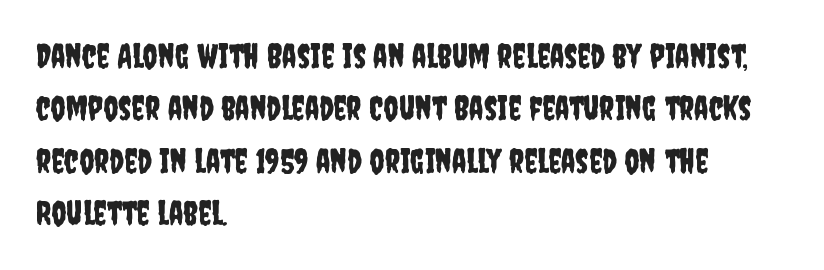
The image shows 33 px condensed sans-serif type, upright; set left-aligned, normal line spacing (1.59x), normal letter spacing, not underlined; low stroke contrast and a large x-height.
